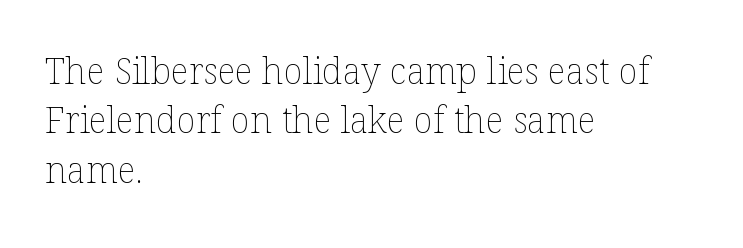
Q: Is the text bold? A: No.
Q: Is the text italic (slanted)? A: No, it is upright.
Q: Is the text underlined? A: No.
Q: How is the paragraph aligned? A: Left-aligned.
Q: Is the spacing between letters normal or unusually wide? A: Normal.
Q: Is the spacing between lines tight, normal or loose? A: Normal.
Q: Width (condensed, normal, or wide)? A: Normal.
Q: Stroke contrast? A: Low.
Q: x-height? A: Medium.
Q: Monospaced? A: No.
